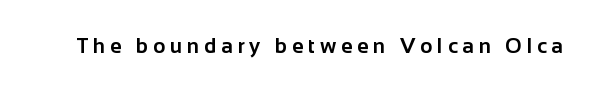
A roman cut, with each character standing at attention. Typesetter's note: full bold, strokes at maximum text heaviness. Underline: absent. Compared with typical body copy, the letter spacing here is much looser.
